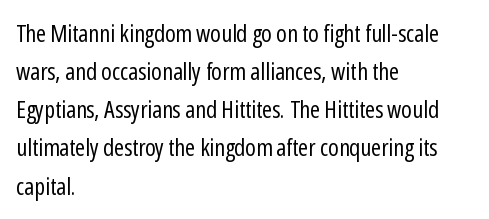
The image shows 24 px text type, upright; set left-aligned, normal line spacing (1.59x), normal letter spacing, not underlined.
